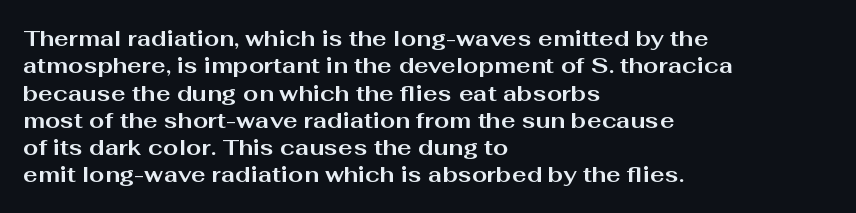
Chunky letters — that's bold for sure. Caption: standard tracking, unaltered. Descenders are the only things crossing below the line. Typeset ragged right — the left edge is the straight one. The letters stand upright; this is a roman face.
